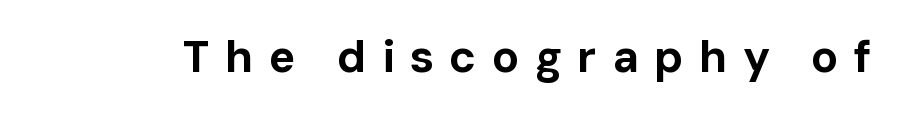
Q: Is the text bold? A: Yes.
Q: Is the text italic (slanted)? A: No, it is upright.
Q: Is the typeface a serif or a sans-serif typeface? A: Sans-serif.
Q: Is the text underlined? A: No.
Q: Is the spacing between letters normal or unusually wide? A: Unusually wide.
Q: Width (condensed, normal, or wide)? A: Normal.
Q: Stroke contrast? A: Low.
Q: x-height? A: Medium.
Q: Monospaced? A: No.
